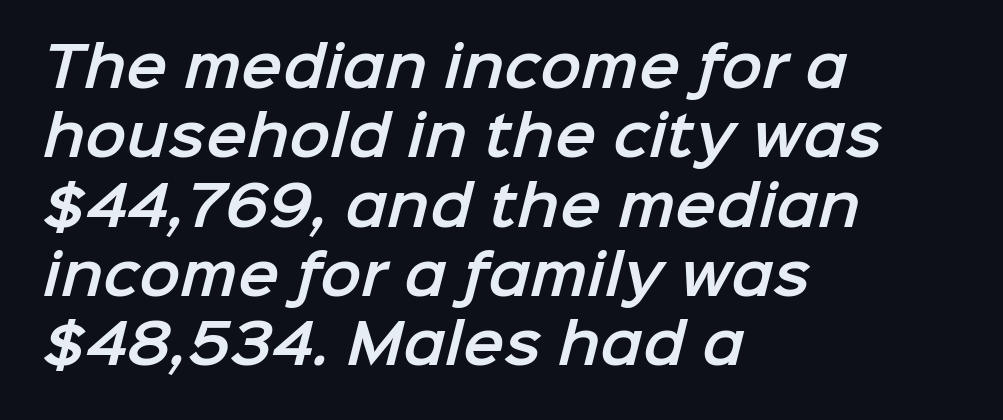
{"serif": "no", "width": "normal", "stroke_contrast": "low", "x_height": "medium", "monospaced": "no", "underline": "no", "align": "left", "line_spacing": "normal", "line_spacing_ratio": 1.26, "letter_spacing": "normal", "letter_spacing_em": 0.0, "glyph_px": 55}
